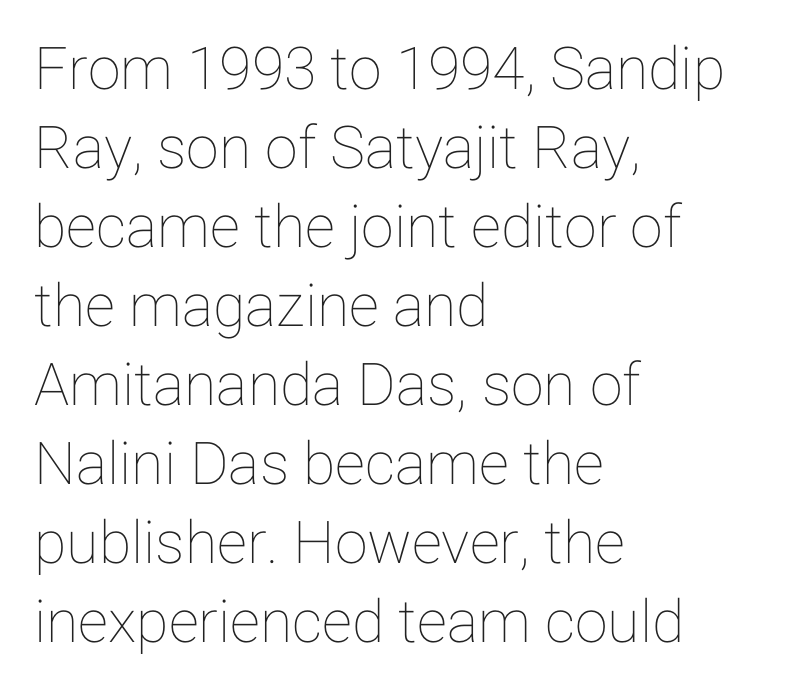
{"italic": "no", "width": "normal", "stroke_contrast": "low", "x_height": "medium", "monospaced": "no", "underline": "no", "align": "left", "line_spacing": "normal", "line_spacing_ratio": 1.34, "letter_spacing": "normal", "letter_spacing_em": 0.0, "glyph_px": 59}
